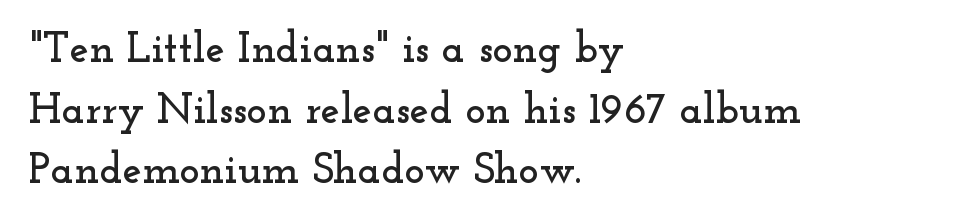
The image shows 43 px wide serif type, upright; set left-aligned, normal line spacing (1.41x), normal letter spacing, not underlined; low stroke contrast and a small x-height.
